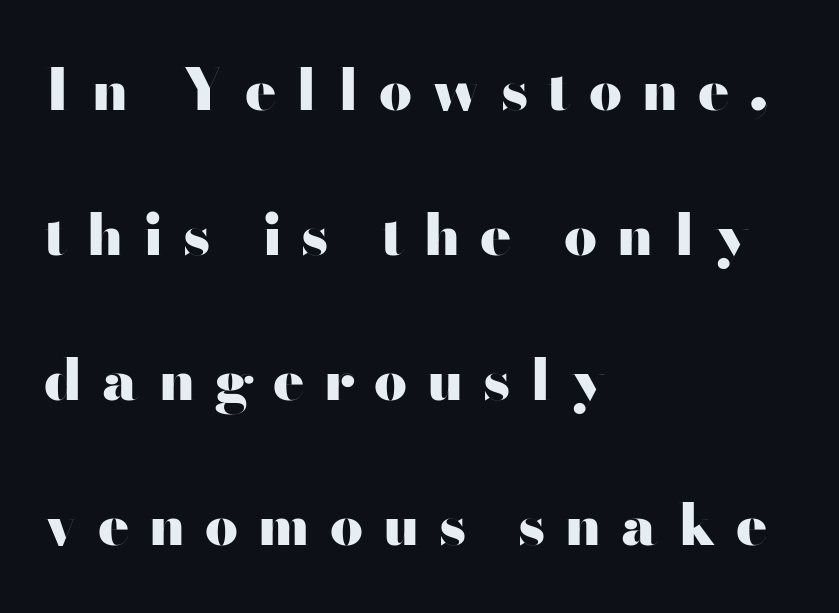
Vertical strokes here are truly vertical. Notice how thick the strokes are: this is what a full bold looks like. The baseline area is clear.
